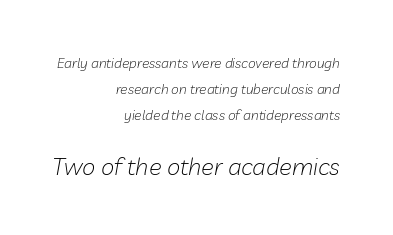
{"italic": "yes", "lean": "right", "slant_degrees": 10, "bold": "no", "underline": "no", "align": "right", "line_spacing_ratio": 1.86, "letter_spacing": "normal", "letter_spacing_em": 0.0, "larger_block": "second", "size_ratio": 1.71, "glyph_px": 24}
